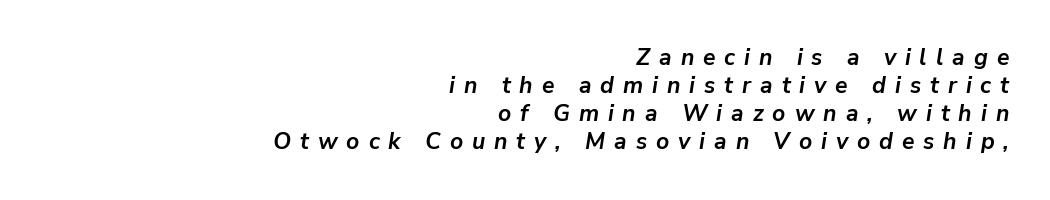
Where is the straight margin? On the right. Someone cranked the tracking dial way up on this one. Any mark beneath the type? The region is blank. An italicized treatment has been applied to the whole sample. I'd describe the lettering as bold — thick and assertive.
